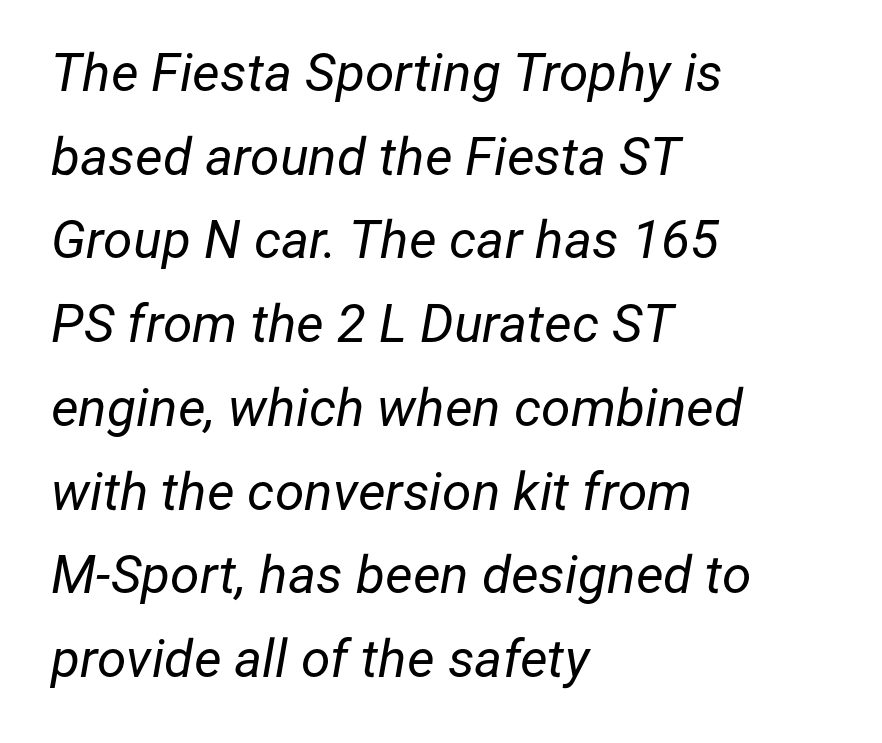
Q: Is the text bold? A: No.
Q: Is the text italic (slanted)? A: Yes, it leans right by about 12 degrees.
Q: Is the text underlined? A: No.
Q: How is the paragraph aligned? A: Left-aligned.
Q: Is the spacing between letters normal or unusually wide? A: Normal.
Q: Is the spacing between lines tight, normal or loose? A: Normal.
Q: Width (condensed, normal, or wide)? A: Normal.
Q: Stroke contrast? A: Low.
Q: x-height? A: Medium.
Q: Monospaced? A: No.
